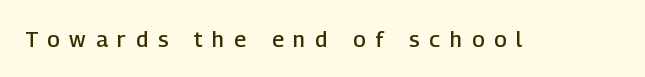
{"italic": "no", "bold": "semi", "underline": "no", "letter_spacing": "wide", "letter_spacing_em": 0.45, "glyph_px": 22}
